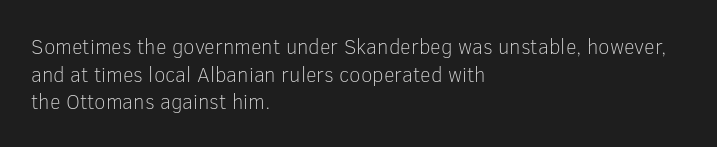
Teacher's note: observe the even left margin — that is flush-left alignment. The line texture is even and compact thanks to regular tracking. The lettering stays uniformly vertical, giving the passage a roman look. The baseline area is clear.
